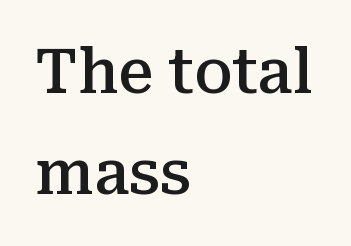
How heavy is the stroke? Medium-heavy — a semibold, shy of bold. Here the glyphs are tracked normally, forming tight word shapes. Typeset ragged right — the left edge is the straight one. Observe the serifs anchoring each vertical stroke in this sample. The string is rendered with underlining switched off. Does the leading feel generous? No, just average.
